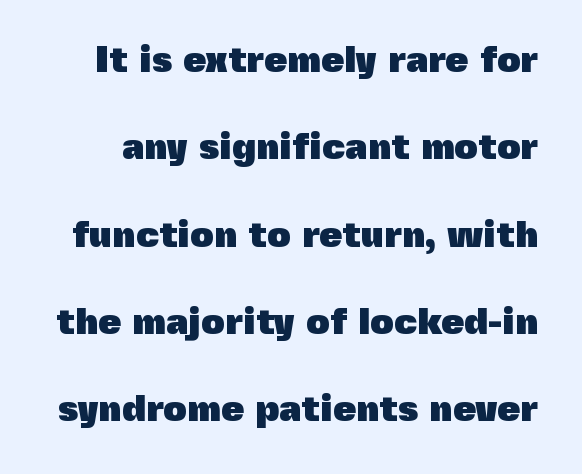
Q: Is the text bold? A: Yes.
Q: Is the text italic (slanted)? A: No, it is upright.
Q: Is the typeface a serif or a sans-serif typeface? A: Sans-serif.
Q: Is the text underlined? A: No.
Q: Is the spacing between letters normal or unusually wide? A: Normal.
Q: Is the spacing between lines tight, normal or loose? A: Loose.
Q: Width (condensed, normal, or wide)? A: Normal.
Q: x-height? A: Medium.
Q: Monospaced? A: No.
